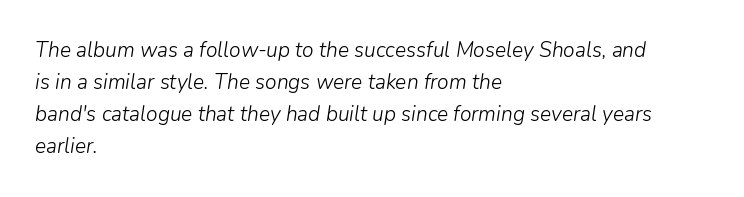
The image shows 21 px text type, italic (leaning right); set left-aligned, normal line spacing (1.53x), normal letter spacing, not underlined.
